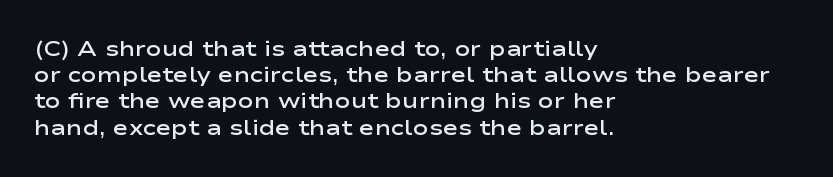
Q: Is the text bold? A: Semi-bold.
Q: Is the text italic (slanted)? A: No, it is upright.
Q: Is the text underlined? A: No.
Q: How is the paragraph aligned? A: Left-aligned.
Q: Is the spacing between letters normal or unusually wide? A: Normal.
Q: Is the spacing between lines tight, normal or loose? A: Normal.
